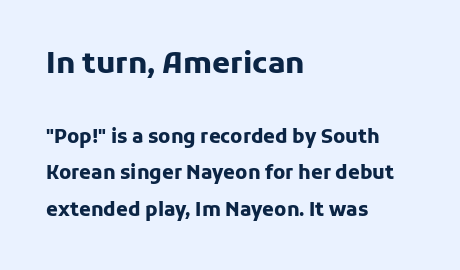
Q: Is the text bold? A: Yes.
Q: Is the text italic (slanted)? A: No, it is upright.
Q: Is the typeface a serif or a sans-serif typeface? A: Sans-serif.
Q: Is the text underlined? A: No.
Q: How is the paragraph aligned? A: Left-aligned.
Q: Is the spacing between letters normal or unusually wide? A: Normal.
Q: Is the spacing between lines tight, normal or loose? A: Loose.
Q: Which block of text is set in a larger size, the first (top) or the second (bottom)? A: The first (top) one.
Q: Width (condensed, normal, or wide)? A: Normal.
Q: Stroke contrast? A: Low.
Q: x-height? A: Medium.
Q: Monospaced? A: No.
